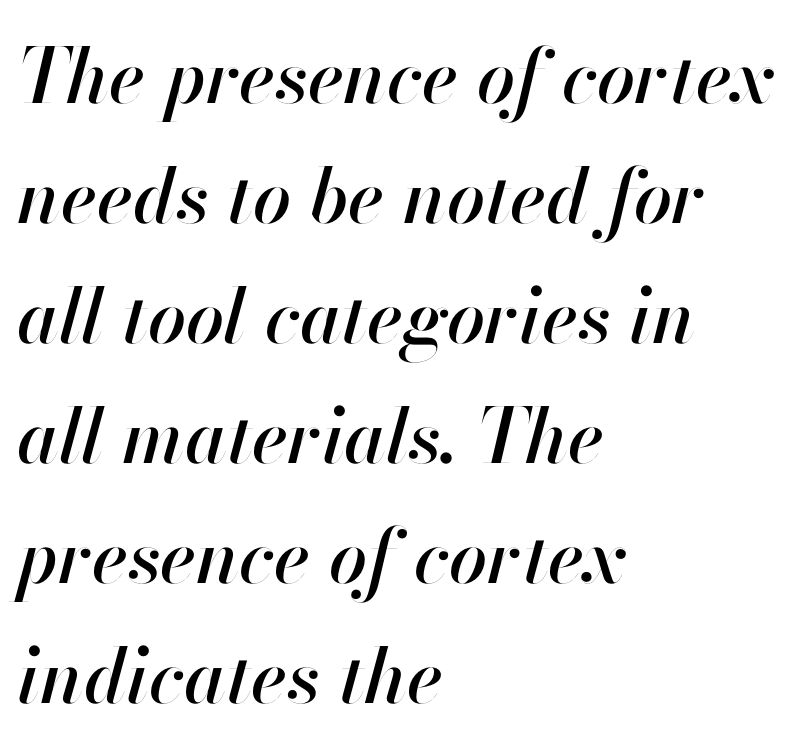
Q: Is the text italic (slanted)? A: Yes, it leans right by about 13 degrees.
Q: Is the text underlined? A: No.
Q: How is the paragraph aligned? A: Left-aligned.
Q: Is the spacing between letters normal or unusually wide? A: Normal.
Q: Is the spacing between lines tight, normal or loose? A: Normal.
Q: Width (condensed, normal, or wide)? A: Normal.
Q: Stroke contrast? A: High.
Q: x-height? A: Small.
Q: Monospaced? A: No.
